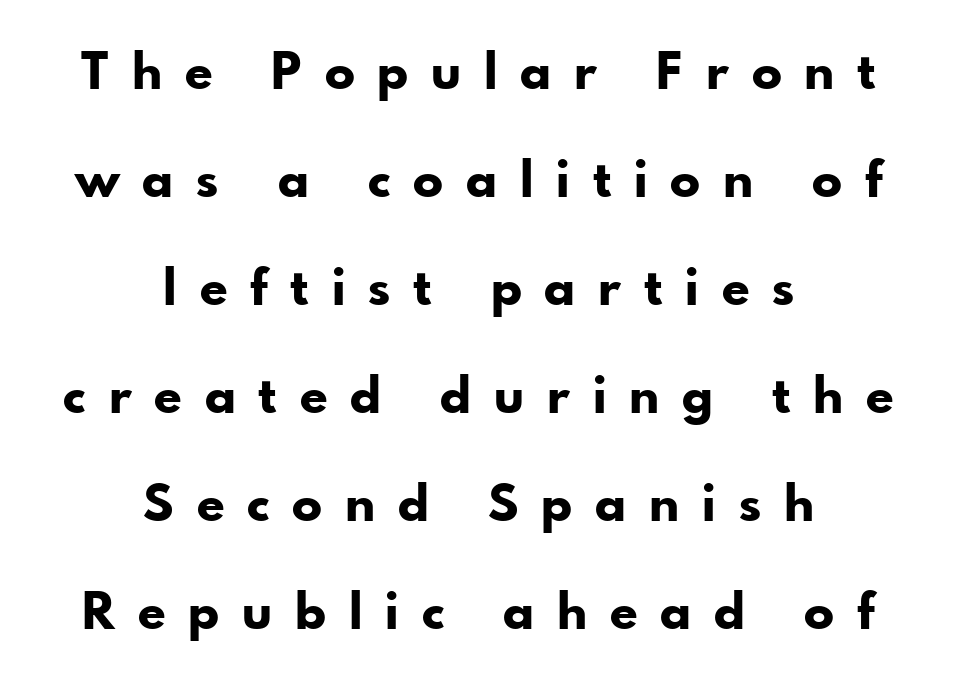
You could not count columns in this text — the font is proportionally spaced. Unmarked baselines from the first word to the last. The rendering inserts visible extra space after every character. This rendering uses center alignment, leaving both contours irregular but symmetric. The rendering shows plain stroke endings on the letterforms — a sans-serif design.
